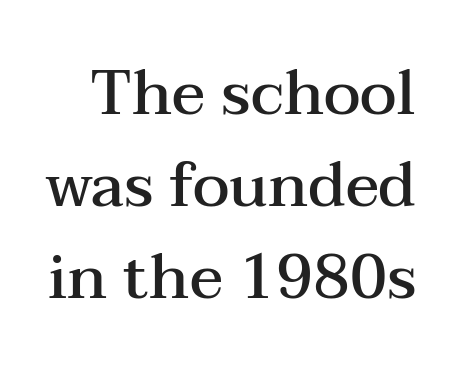
The image shows 62 px semibold, wide serif type, upright; set normal line spacing (1.48x), normal letter spacing, not underlined; medium stroke contrast and a medium x-height.
